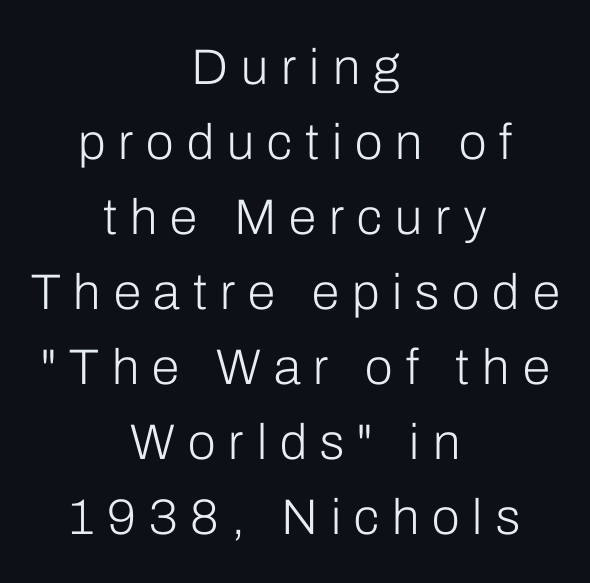
{"serif": "no", "italic": "no", "bold": "no", "weight": "light", "width": "normal", "stroke_contrast": "low", "x_height": "medium", "monospaced": "no", "underline": "no", "align": "center", "line_spacing": "normal", "line_spacing_ratio": 1.5, "letter_spacing": "wide", "letter_spacing_em": 0.26, "glyph_px": 50}
